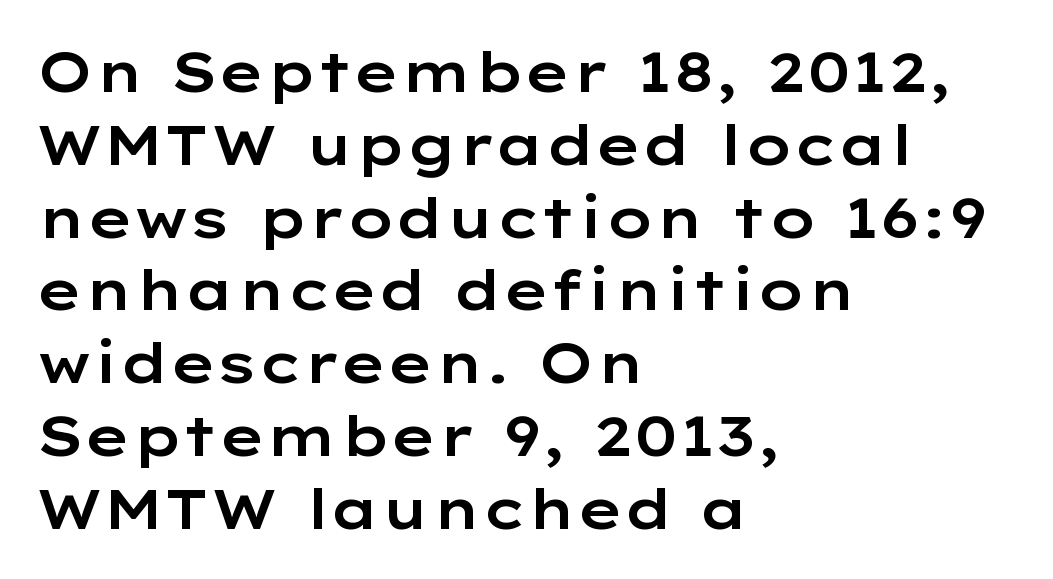
Q: Is the text italic (slanted)? A: No, it is upright.
Q: Is the typeface a serif or a sans-serif typeface? A: Sans-serif.
Q: Is the text underlined? A: No.
Q: How is the paragraph aligned? A: Left-aligned.
Q: Is the spacing between letters normal or unusually wide? A: Normal.
Q: Is the spacing between lines tight, normal or loose? A: Normal.
Q: Width (condensed, normal, or wide)? A: Wide.
Q: Stroke contrast? A: Low.
Q: x-height? A: Medium.
Q: Monospaced? A: No.
